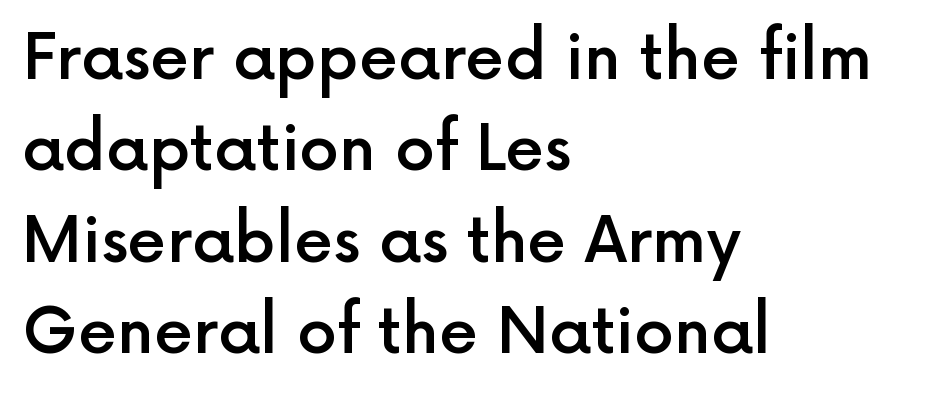
Q: Is the text bold? A: Semi-bold.
Q: Is the text italic (slanted)? A: No, it is upright.
Q: Is the typeface a serif or a sans-serif typeface? A: Sans-serif.
Q: Is the text underlined? A: No.
Q: How is the paragraph aligned? A: Left-aligned.
Q: Is the spacing between letters normal or unusually wide? A: Normal.
Q: Is the spacing between lines tight, normal or loose? A: Normal.
Q: Width (condensed, normal, or wide)? A: Normal.
Q: x-height? A: Medium.
Q: Monospaced? A: No.
